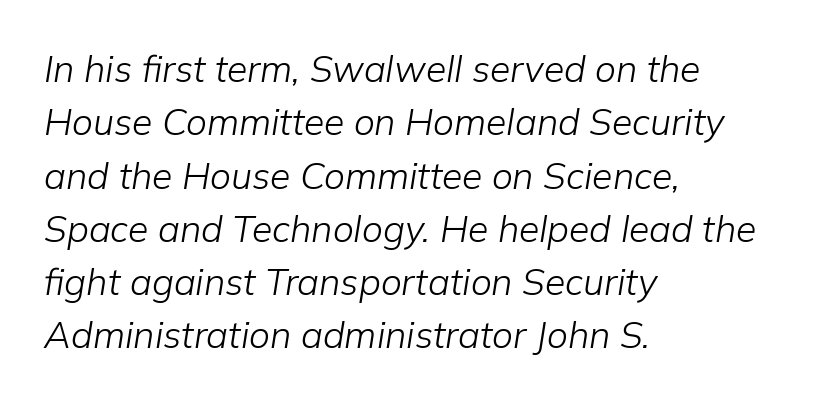
A typesetter would mark this as italic. Horizontal bands of white between lines are of average thickness. Spacing between characters is what you'd get straight out of the box. Looks like regular typesetting: each glyph gets only the width it needs. The typesetter chose a ragged-right arrangement here. Letters have the restrained weight of plain body copy at most.
